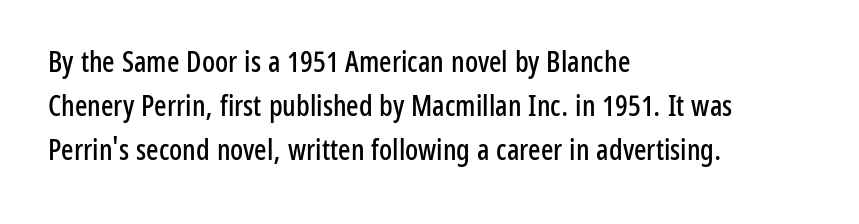
{"serif": "no", "italic": "no", "width": "condensed", "stroke_contrast": "low", "x_height": "medium", "monospaced": "no", "underline": "no", "align": "left", "line_spacing": "normal", "line_spacing_ratio": 1.51, "letter_spacing": "normal", "letter_spacing_em": 0.0, "glyph_px": 29}
